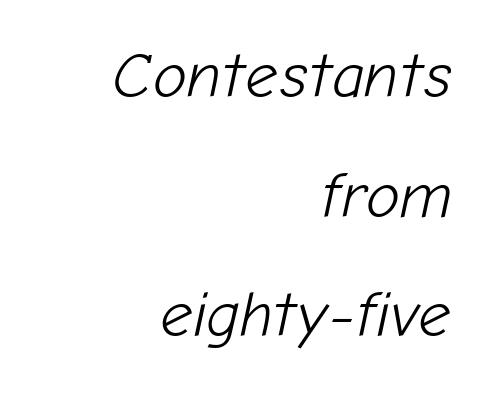
The image shows 64 px light type, italic (leaning right); set right-aligned, line spacing 1.87x, normal letter spacing, not underlined; low stroke contrast and a medium x-height.
